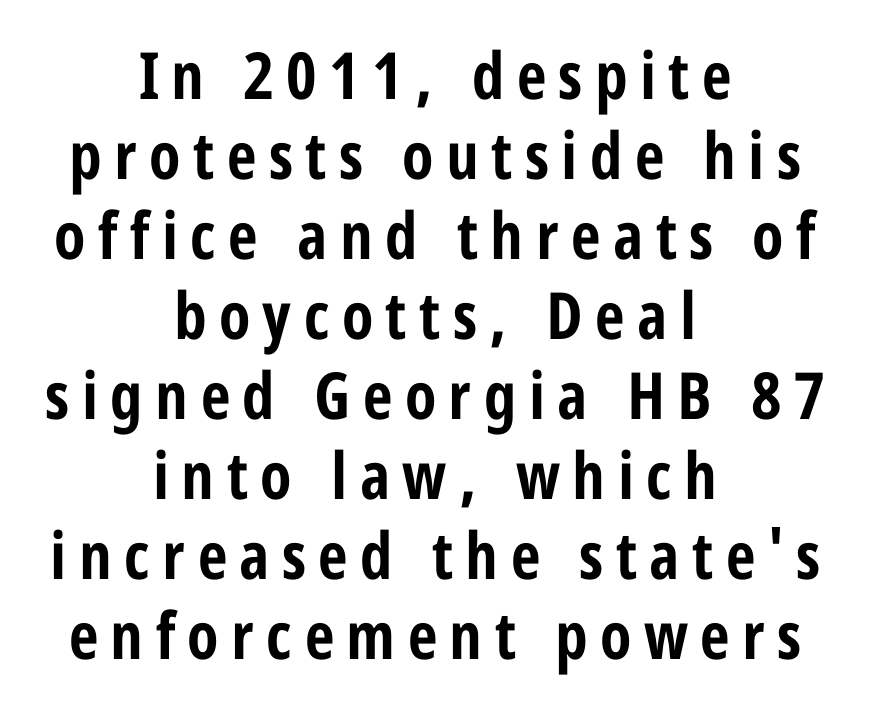
Does the copy run flush right? No — it is centered line by line. Do the characters align in a grid? No, the font is proportional. Compared with an ordinary text face, these strokes are far heavier — a full bold. Lines of text with bare space underneath.
